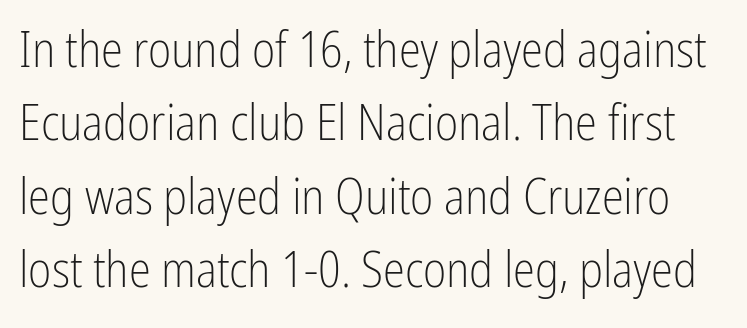
{"serif": "no", "italic": "no", "bold": "no", "weight": "light", "width": "condensed", "stroke_contrast": "low", "x_height": "medium", "monospaced": "no", "underline": "no", "line_spacing": "normal", "line_spacing_ratio": 1.47, "letter_spacing": "normal", "letter_spacing_em": 0.0, "glyph_px": 50}
